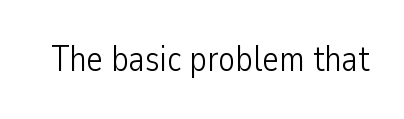
{"serif": "no", "italic": "no", "bold": "no", "weight": "light", "width": "condensed", "stroke_contrast": "low", "x_height": "medium", "monospaced": "no", "underline": "no", "letter_spacing": "normal", "letter_spacing_em": 0.0, "glyph_px": 35}
